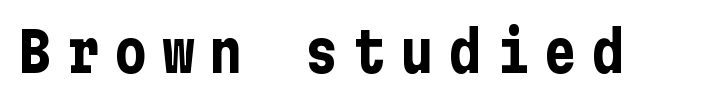
Compared with an ordinary text face, these strokes are far heavier — a full bold. The horizontal fit of the characters is loose and conspicuously gappy. Nothing sits at the stroke ends, so this counts as sans-serif. A typesetter would mark this as roman, not italic. Each row of text sits above clean, open space.
